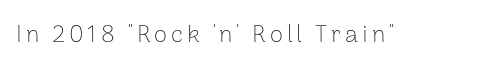
The image shows 24 px text type, upright; set not underlined.
